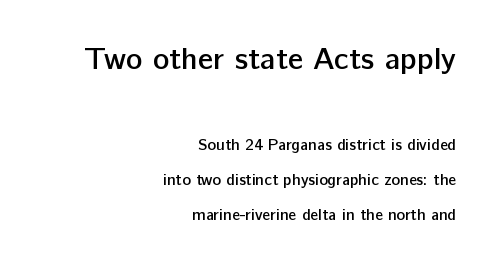
The glyphs have the mass of a demibold cut, below bold. Horizontal alignment here is rightward, an uncommon choice for prose. Designer's note — italics off, roman on. The rendering shows plain stroke endings on the letterforms — a sans-serif design. Between these two stacked blocks, the higher one wins on size. The foot of each line stays bare and open.
